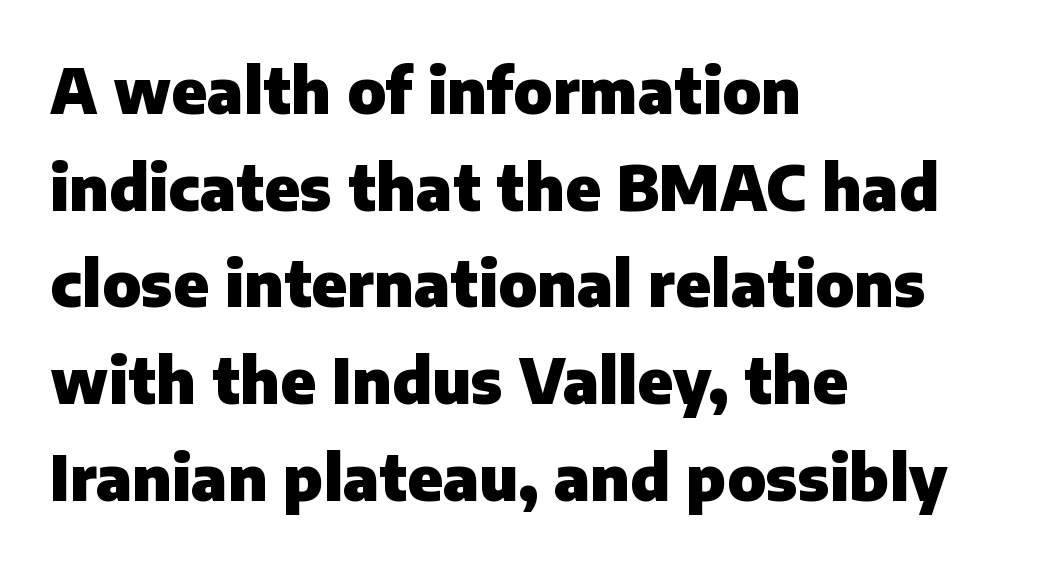
The image shows 62 px heavy sans-serif type, upright; set left-aligned, normal line spacing (1.56x), normal letter spacing, not underlined; low stroke contrast and a medium x-height.
